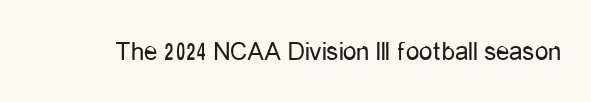
Q: Is the text bold? A: No.
Q: Is the text italic (slanted)? A: No, it is upright.
Q: Is the text underlined? A: No.
Q: Is the spacing between letters normal or unusually wide? A: Normal.
